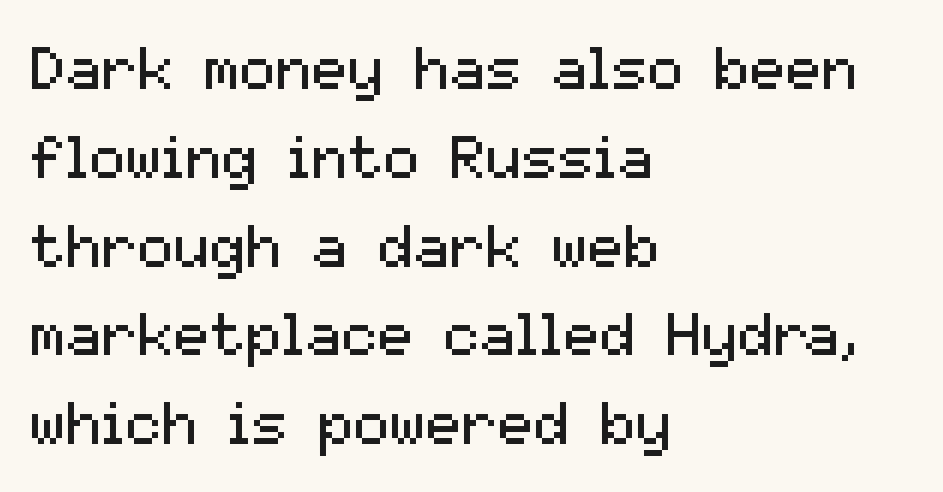
Q: Is the text bold? A: No.
Q: Is the text italic (slanted)? A: No, it is upright.
Q: Is the typeface a serif or a sans-serif typeface? A: Sans-serif.
Q: Is the text underlined? A: No.
Q: How is the paragraph aligned? A: Left-aligned.
Q: Is the spacing between letters normal or unusually wide? A: Normal.
Q: Is the spacing between lines tight, normal or loose? A: Normal.
Q: Width (condensed, normal, or wide)? A: Normal.
Q: Stroke contrast? A: Medium.
Q: x-height? A: Medium.
Q: Monospaced? A: No.
